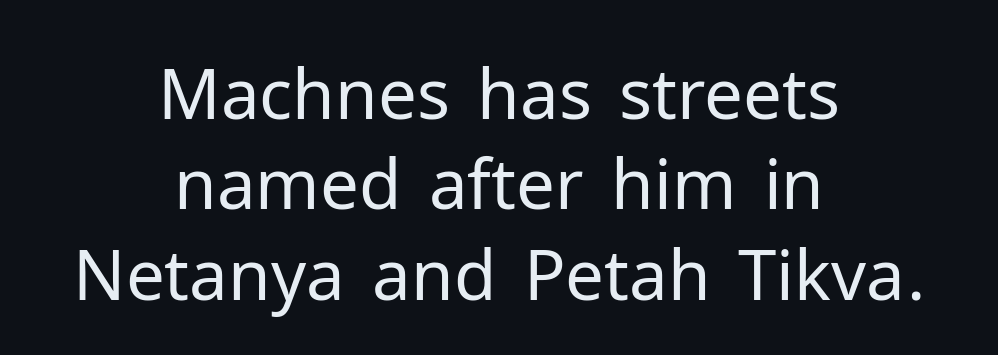
The image shows 69 px regular-weight sans-serif type, upright; set centered, normal line spacing (1.31x), normal letter spacing, not underlined; low stroke contrast and a medium x-height.
